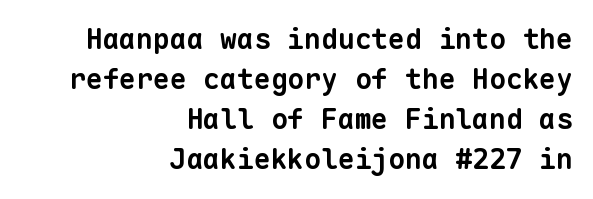
Q: Is the text bold? A: Yes.
Q: Is the typeface a serif or a sans-serif typeface? A: Sans-serif.
Q: Is the text underlined? A: No.
Q: How is the paragraph aligned? A: Right-aligned.
Q: Is the spacing between letters normal or unusually wide? A: Normal.
Q: Is the spacing between lines tight, normal or loose? A: Normal.
Q: Width (condensed, normal, or wide)? A: Normal.
Q: Stroke contrast? A: Low.
Q: x-height? A: Medium.
Q: Monospaced? A: Yes.
